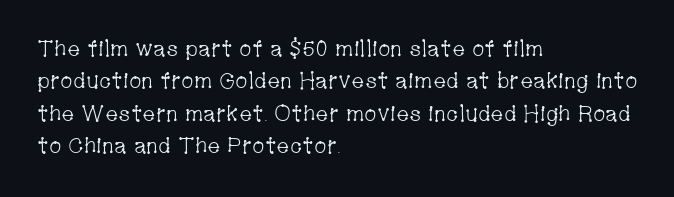
{"italic": "no", "bold": "no", "underline": "no", "align": "left", "line_spacing": "normal", "line_spacing_ratio": 1.47, "letter_spacing": "normal", "letter_spacing_em": 0.0, "glyph_px": 22}
